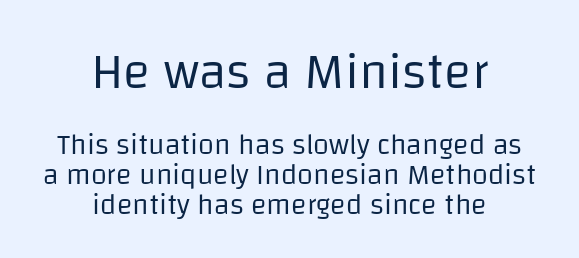
Q: Is the text bold? A: No.
Q: Is the text italic (slanted)? A: No, it is upright.
Q: Is the typeface a serif or a sans-serif typeface? A: Sans-serif.
Q: Is the text underlined? A: No.
Q: How is the paragraph aligned? A: Centered.
Q: Is the spacing between letters normal or unusually wide? A: Normal.
Q: Is the spacing between lines tight, normal or loose? A: Tight.
Q: Which block of text is set in a larger size, the first (top) or the second (bottom)? A: The first (top) one.
Q: Width (condensed, normal, or wide)? A: Normal.
Q: Stroke contrast? A: Low.
Q: x-height? A: Large.
Q: Monospaced? A: No.
